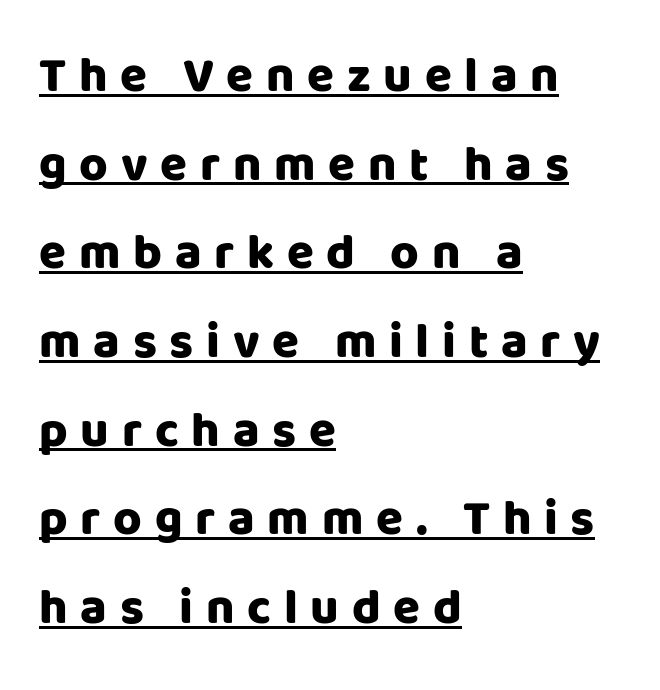
On the weight axis this lands at bold, roughly 700. I'd call this a sans setting — the letters go barefoot. The lines in this sample share a left origin and differ only in where they stop. When letters stand straight like this, we call the style roman or upright. You could only call the tracking loose — the letters float apart.
